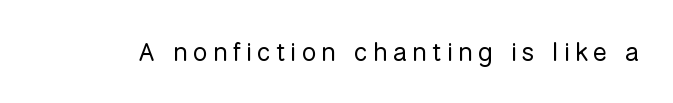
The image shows 26 px text type, upright; set unusually wide letter spacing (+0.21 em), not underlined.
